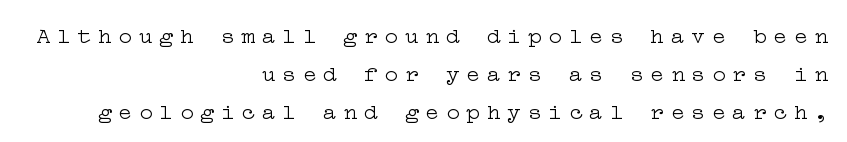
Descenders are the only things crossing below the line. The type sits square on the baseline with zero lean. Stem width sits at or under what a default text font uses. The setting favours the right margin, as signatures and pull-quotes sometimes do.
